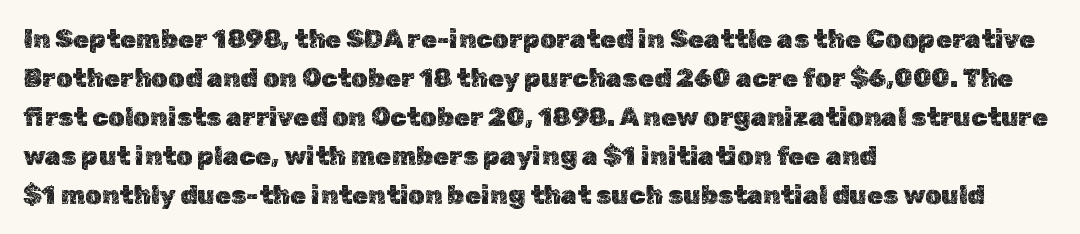
The compositor pushed each line to the left boundary. Every stem runs plumb, perpendicular to the baseline. This sample keeps an unexceptional amount of space between lines. Here the glyphs are tracked normally, forming tight word shapes. Descender tails drop into unmarked territory.
